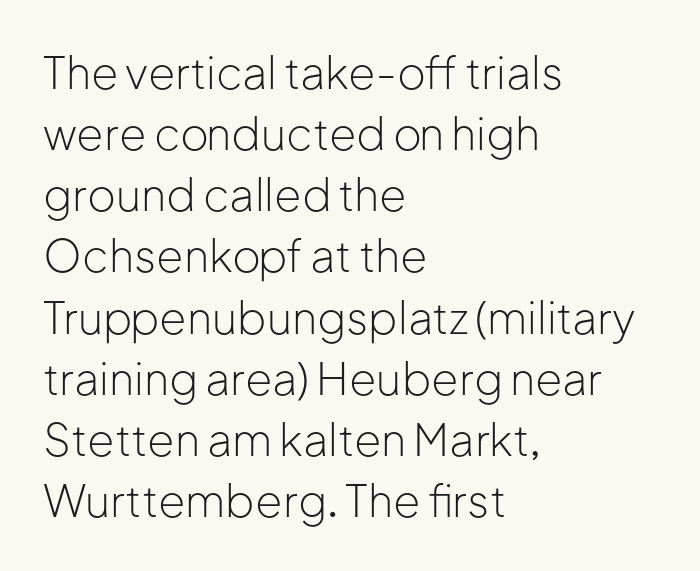
{"serif": "no", "italic": "no", "bold": "no", "weight": "light", "width": "normal", "stroke_contrast": "low", "x_height": "medium", "monospaced": "no", "underline": "no", "align": "left", "line_spacing": "normal", "line_spacing_ratio": 1.39, "letter_spacing": "normal", "letter_spacing_em": 0.0, "glyph_px": 44}
